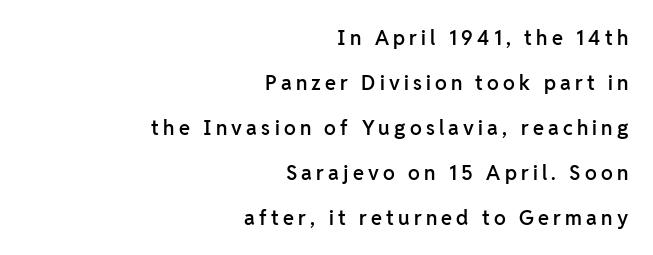
Q: Is the text bold? A: Semi-bold.
Q: Is the text italic (slanted)? A: No, it is upright.
Q: Is the text underlined? A: No.
Q: How is the paragraph aligned? A: Right-aligned.
Q: Is the spacing between letters normal or unusually wide? A: Unusually wide.
Q: Is the spacing between lines tight, normal or loose? A: Loose.
